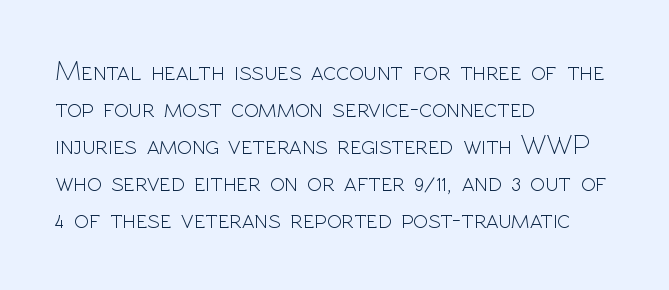
The image shows 27 px text type, upright; set left-aligned, normal line spacing (1.37x), normal letter spacing, not underlined.
